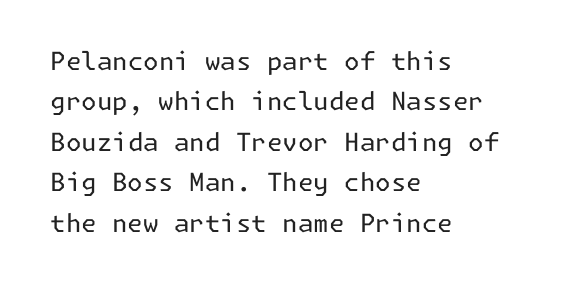
The horizontal fit of the characters is conventional and even. Teacher's note: observe the even left margin — that is flush-left alignment. The font's upright variant was chosen for this text. Horizontal bands of white between lines are of average thickness. Weight: regular or lighter.
